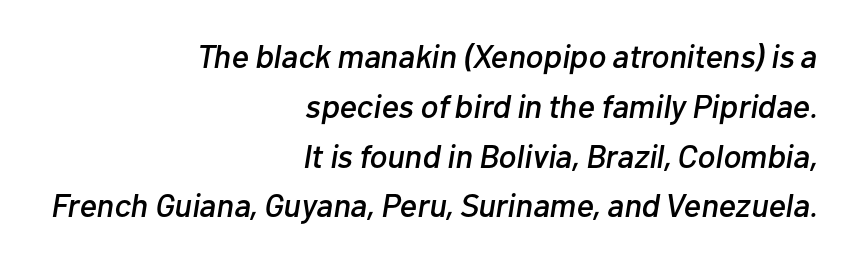
{"italic": "yes", "lean": "right", "slant_degrees": 10, "width": "normal", "stroke_contrast": "low", "x_height": "medium", "monospaced": "no", "underline": "no", "align": "right", "line_spacing": "normal", "line_spacing_ratio": 1.51, "letter_spacing": "normal", "letter_spacing_em": 0.0, "glyph_px": 33}
